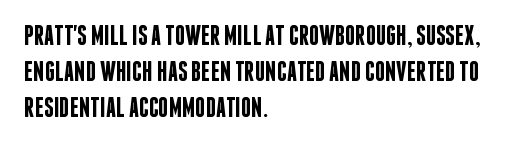
Q: Is the text bold? A: Semi-bold.
Q: Is the text italic (slanted)? A: No, it is upright.
Q: Is the typeface a serif or a sans-serif typeface? A: Sans-serif.
Q: Is the text underlined? A: No.
Q: How is the paragraph aligned? A: Left-aligned.
Q: Is the spacing between letters normal or unusually wide? A: Normal.
Q: Is the spacing between lines tight, normal or loose? A: Normal.
Q: Width (condensed, normal, or wide)? A: Condensed.
Q: Stroke contrast? A: Low.
Q: x-height? A: Large.
Q: Monospaced? A: No.
